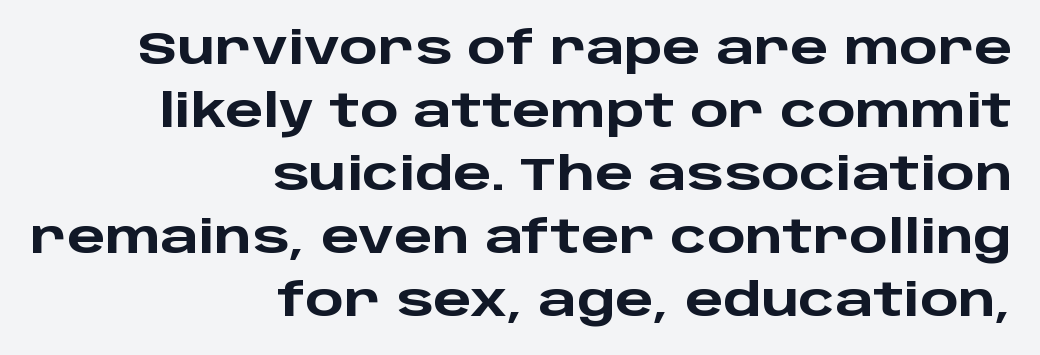
The image shows 45 px heavy, wide sans-serif type, upright; set right-aligned, normal line spacing (1.4x), normal letter spacing, not underlined; low stroke contrast and a large x-height.
